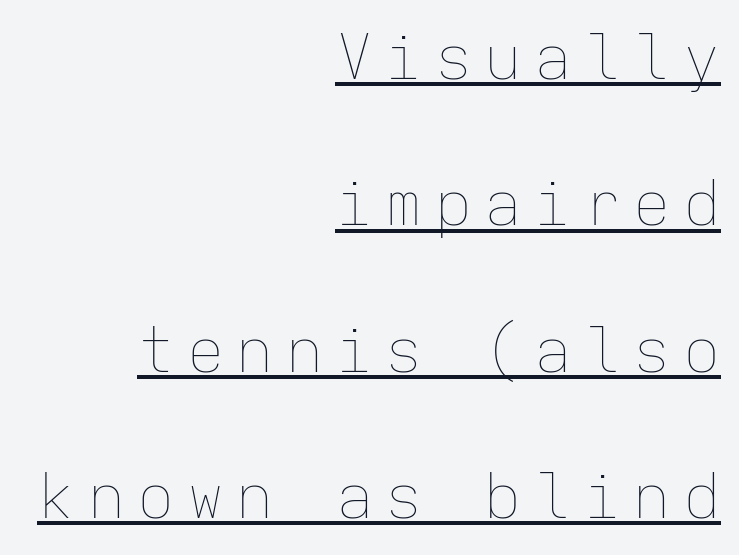
Like a heading marked for emphasis, these lines bear an underscore. This rendering widens character spacing well past its baseline value. Caption: face not bold, strokes unweighted. Is there any slant? The stems are plumb. This sample is right-justified, so line beginnings fall wherever the words allow. Spacing verdict: monospaced, one width for all characters.
